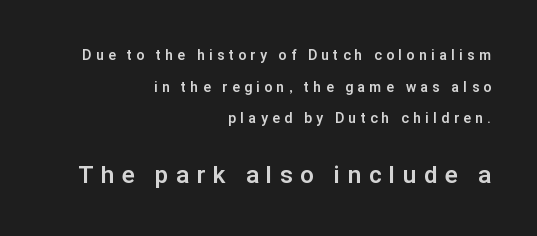
{"italic": "no", "bold": "yes", "underline": "no", "align": "right", "line_spacing": "loose", "line_spacing_ratio": 2.26, "letter_spacing": "wide", "letter_spacing_em": 0.33, "larger_block": "second", "size_ratio": 1.71, "glyph_px": 24}
